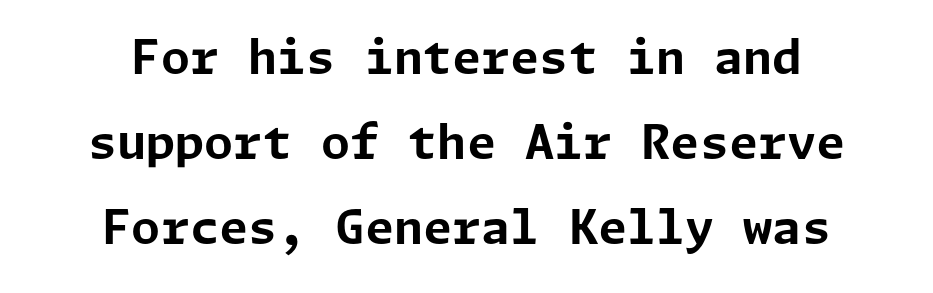
The image shows 47 px bold sans-serif type, upright; set centered, line spacing 1.81x, normal letter spacing, not underlined; low stroke contrast and a medium x-height.
